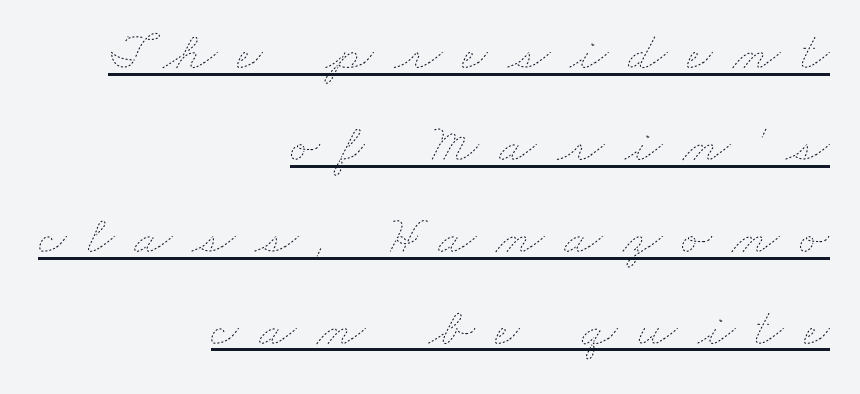
Q: Is the text bold? A: No.
Q: Is the text underlined? A: Yes.
Q: How is the paragraph aligned? A: Right-aligned.
Q: Is the spacing between letters normal or unusually wide? A: Unusually wide.
Q: Is the spacing between lines tight, normal or loose? A: Normal.
Q: Width (condensed, normal, or wide)? A: Wide.
Q: Stroke contrast? A: Low.
Q: x-height? A: Small.
Q: Monospaced? A: No.
